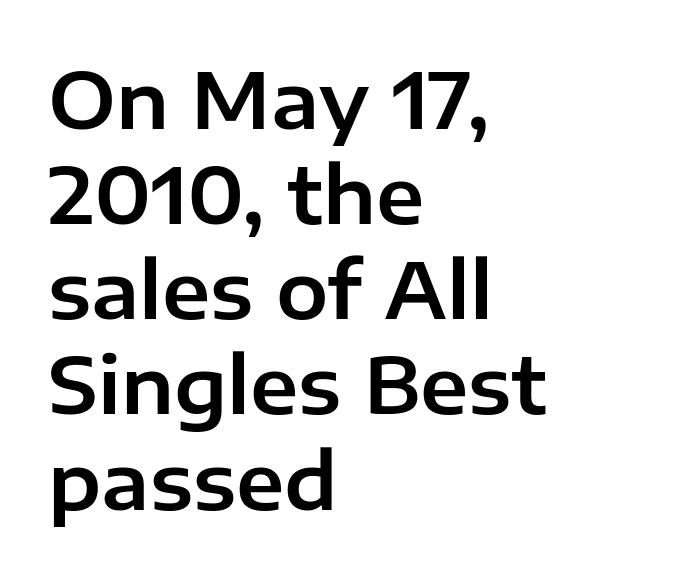
Q: Is the text italic (slanted)? A: No, it is upright.
Q: Is the typeface a serif or a sans-serif typeface? A: Sans-serif.
Q: Is the text underlined? A: No.
Q: How is the paragraph aligned? A: Left-aligned.
Q: Is the spacing between letters normal or unusually wide? A: Normal.
Q: Width (condensed, normal, or wide)? A: Normal.
Q: Stroke contrast? A: Low.
Q: x-height? A: Medium.
Q: Monospaced? A: No.
